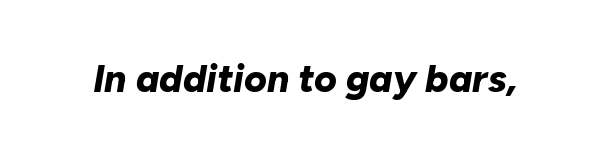
Q: Is the text bold? A: Yes.
Q: Is the text italic (slanted)? A: Yes, it leans right by about 10 degrees.
Q: Is the text underlined? A: No.
Q: Is the spacing between letters normal or unusually wide? A: Normal.
Q: Width (condensed, normal, or wide)? A: Normal.
Q: Stroke contrast? A: Low.
Q: x-height? A: Medium.
Q: Monospaced? A: No.
